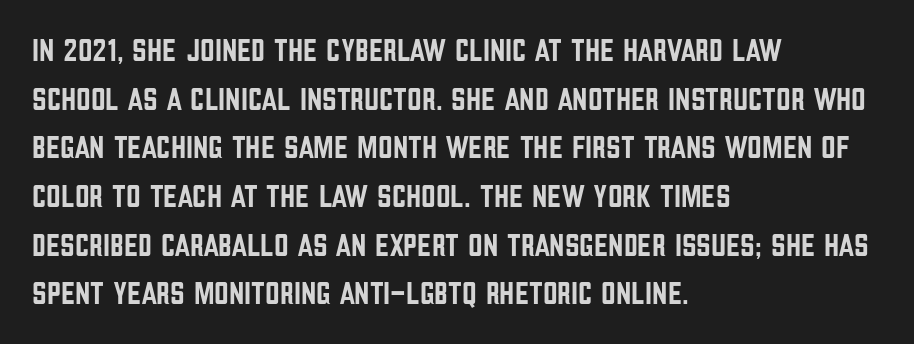
The tracking reads as untouched default to a designer's eye. These lines are rendered in a variable-pitch font. Which margin do the lines hug? The left one — the right edge is uneven. This is roman type, the default non-slanted kind.
